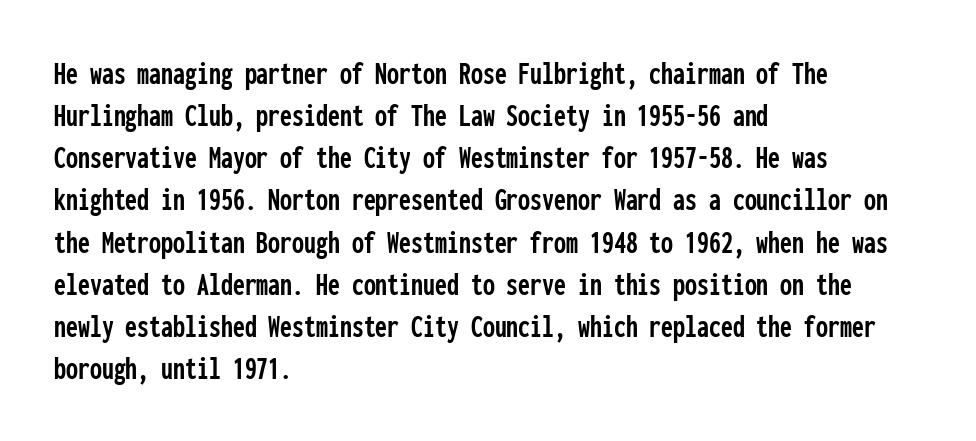
Honestly, there is no underline to notice here at all. Horizontal alignment here is leftward, the default for most running prose. Standard letterfit; no display-style spreading of the glyphs. The letters march in equal steps, a hallmark of fixed-pitch type. Stroke terminals: plain, sans-serif.
